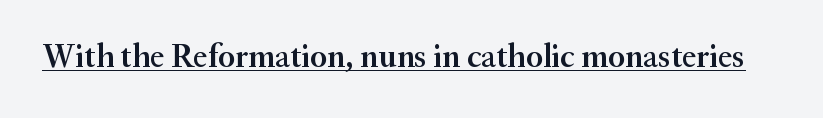
Q: Is the text bold? A: Semi-bold.
Q: Is the text italic (slanted)? A: No, it is upright.
Q: Is the typeface a serif or a sans-serif typeface? A: Serif.
Q: Is the text underlined? A: Yes.
Q: Is the spacing between letters normal or unusually wide? A: Normal.
Q: Width (condensed, normal, or wide)? A: Normal.
Q: Stroke contrast? A: Medium.
Q: x-height? A: Small.
Q: Monospaced? A: No.
